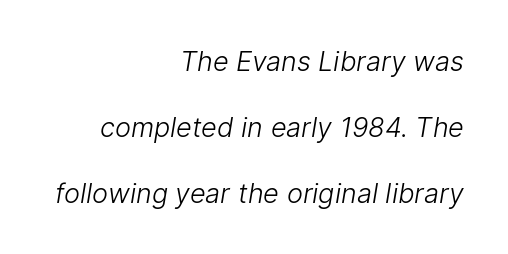
Q: Is the text bold? A: No.
Q: Is the text underlined? A: No.
Q: How is the paragraph aligned? A: Right-aligned.
Q: Is the spacing between letters normal or unusually wide? A: Normal.
Q: Is the spacing between lines tight, normal or loose? A: Loose.
